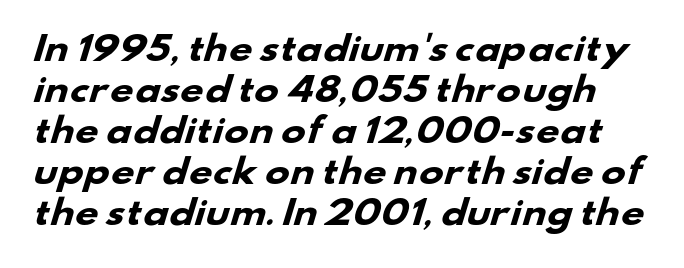
Q: Is the text bold? A: Yes.
Q: Is the typeface a serif or a sans-serif typeface? A: Sans-serif.
Q: Is the text underlined? A: No.
Q: Is the spacing between letters normal or unusually wide? A: Normal.
Q: Width (condensed, normal, or wide)? A: Wide.
Q: Stroke contrast? A: Low.
Q: x-height? A: Small.
Q: Monospaced? A: No.
